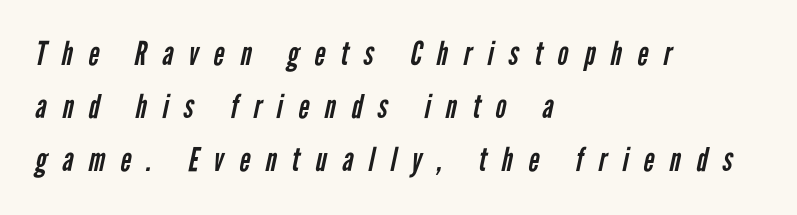
{"serif": "no", "bold": "no", "weight": "regular", "width": "condensed", "stroke_contrast": "low", "x_height": "medium", "monospaced": "no", "underline": "no", "align": "left", "line_spacing": "normal", "line_spacing_ratio": 1.61, "letter_spacing": "wide", "letter_spacing_em": 0.47, "glyph_px": 33}
